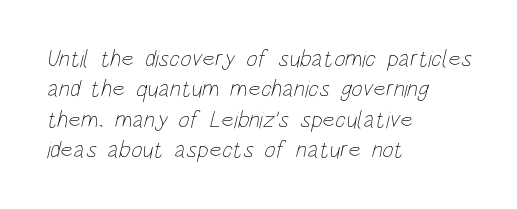
The paragraph shown leans on its left margin. This rendering features lettering with no underline. How are the letters spaced? Ordinarily, with no added tracking. A normal amount of white space separates one row of letters from the next.
